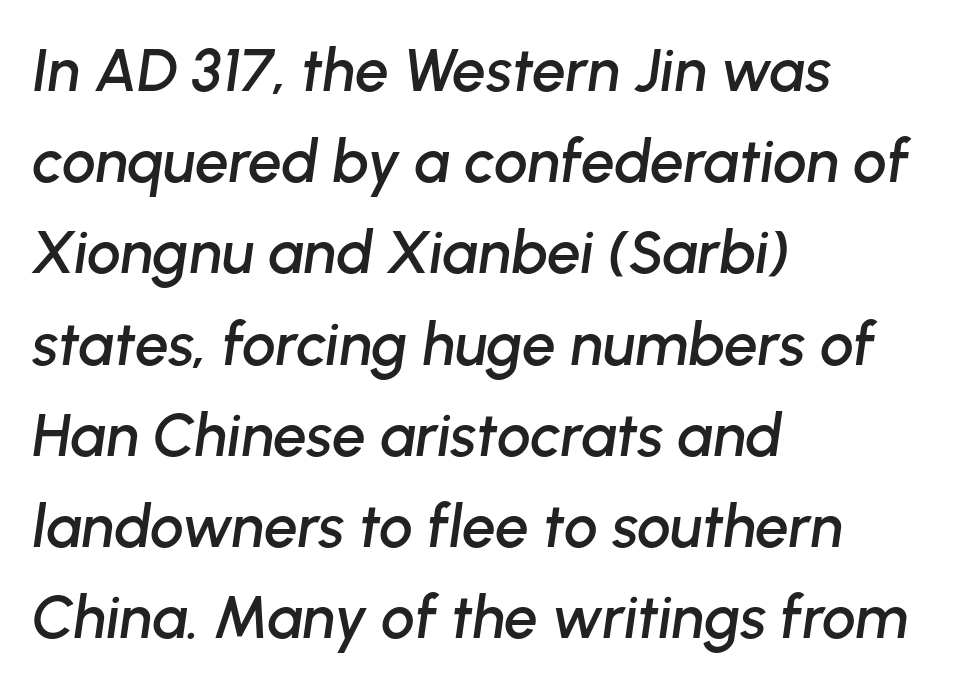
The image shows 60 px text type, italic (leaning right); set left-aligned, normal line spacing (1.52x), normal letter spacing, not underlined; low stroke contrast and a medium x-height.
